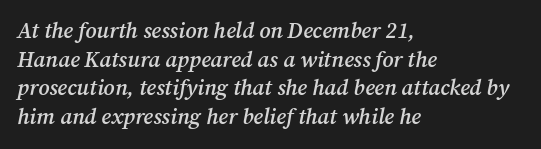
The area under the type is left untouched. Compared with typical paragraphs, the rows here are spaced about the same. This sample is left-justified, so line endings fall wherever the words run out. The lettering tilts uniformly, giving the passage an italic look. The horizontal fit of the characters is conventional and even. The characters look somewhat weighty, a semibold short of true bold.
